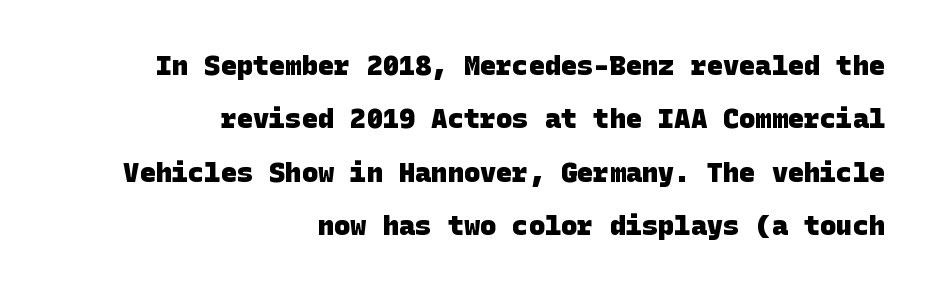
Visually the block forms a straight wall on the right and a jagged coastline on the left. Its strokes are broad and dark, the hallmark of bold type. In terms of letterspacing, this is plain default setting. The space beneath each line is pristine and unruled. The vertical gap from one line to the next is large.
